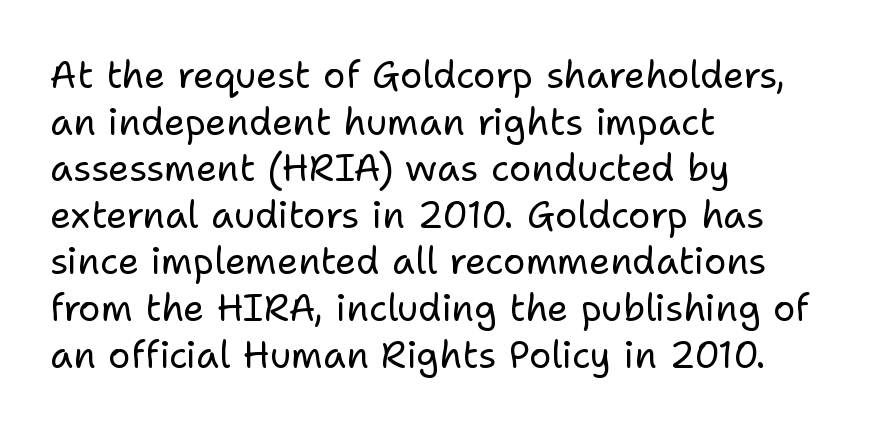
The foot of each line stays bare and open. A typesetter would call this leading conventional body-copy spacing. The horizontal fit of the characters is conventional and even. Each letter keeps its own natural width here, so spacing adapts to shape.
